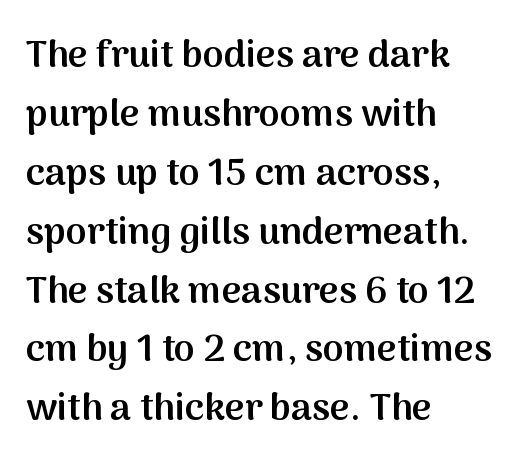
{"serif": "no", "italic": "no", "bold": "semi", "weight": "semibold", "width": "normal", "stroke_contrast": "medium", "x_height": "medium", "monospaced": "no", "underline": "no", "align": "left", "line_spacing": "normal", "line_spacing_ratio": 1.55, "letter_spacing": "normal", "letter_spacing_em": 0.0, "glyph_px": 38}
